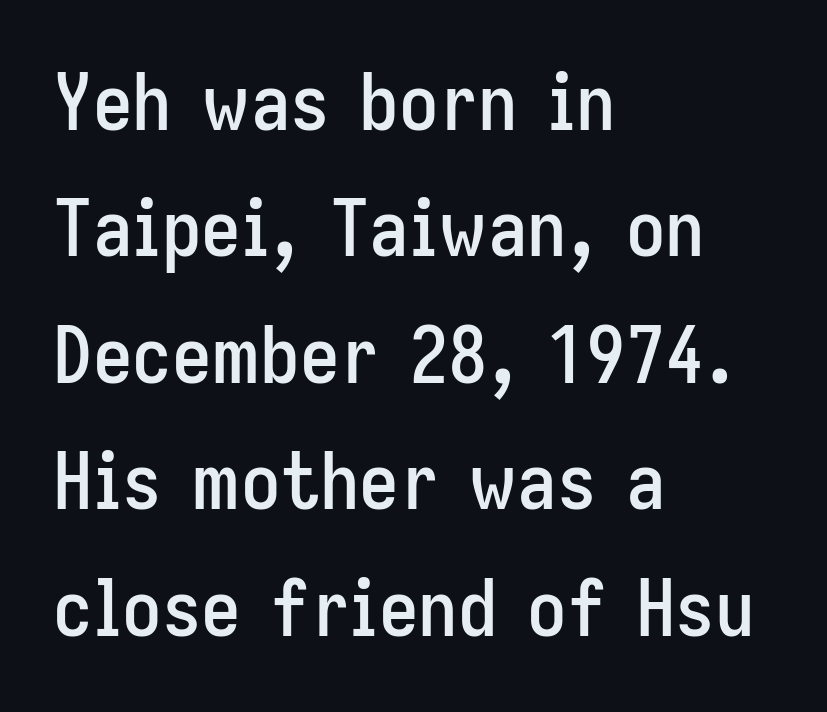
The image shows 79 px condensed sans-serif type, upright; set left-aligned, normal line spacing (1.6x), normal letter spacing, not underlined; low stroke contrast and a medium x-height.
